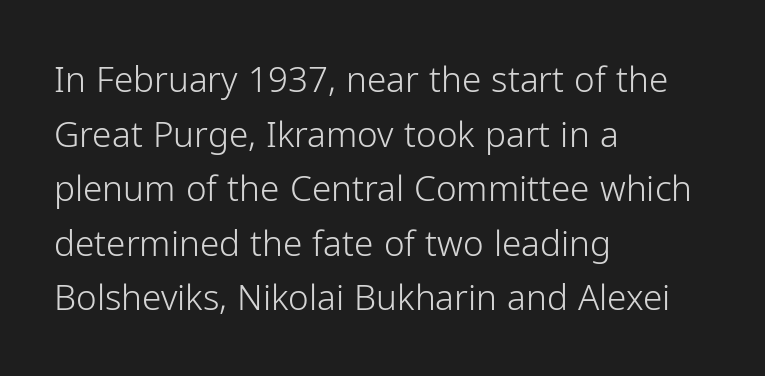
Q: Is the text bold? A: No.
Q: Is the text italic (slanted)? A: No, it is upright.
Q: Is the typeface a serif or a sans-serif typeface? A: Sans-serif.
Q: Is the text underlined? A: No.
Q: How is the paragraph aligned? A: Left-aligned.
Q: Is the spacing between letters normal or unusually wide? A: Normal.
Q: Is the spacing between lines tight, normal or loose? A: Normal.
Q: Width (condensed, normal, or wide)? A: Normal.
Q: Stroke contrast? A: Low.
Q: x-height? A: Medium.
Q: Monospaced? A: No.
